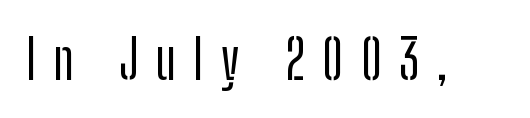
{"serif": "no", "italic": "no", "width": "condensed", "stroke_contrast": "low", "x_height": "medium", "monospaced": "no", "underline": "no", "letter_spacing": "wide", "letter_spacing_em": 0.32, "glyph_px": 54}
